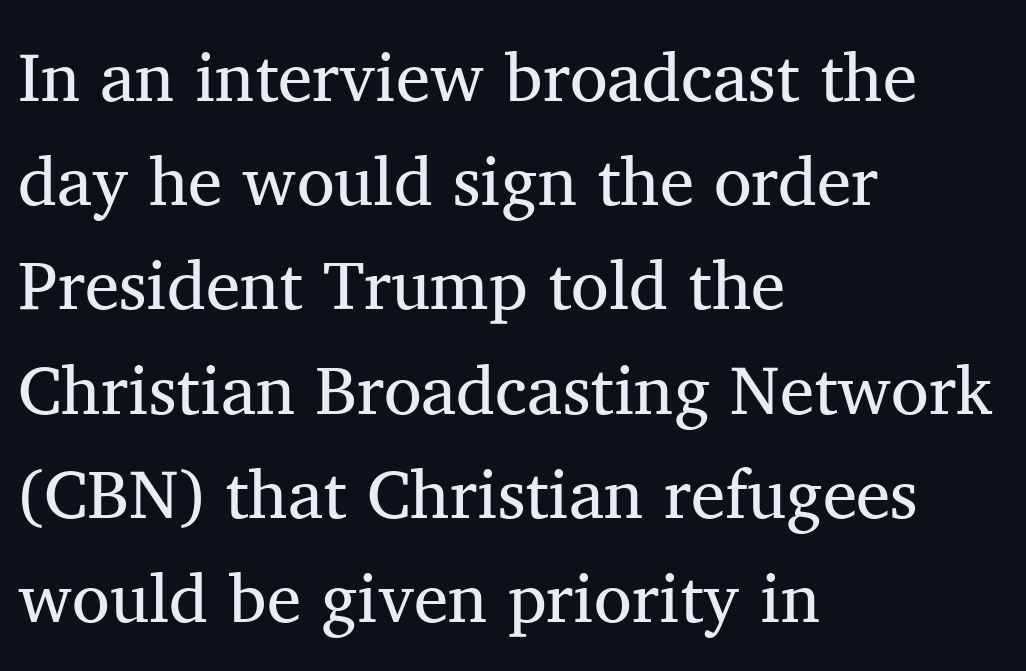
Q: Is the text bold? A: No.
Q: Is the text italic (slanted)? A: No, it is upright.
Q: Is the typeface a serif or a sans-serif typeface? A: Serif.
Q: Is the text underlined? A: No.
Q: How is the paragraph aligned? A: Left-aligned.
Q: Is the spacing between letters normal or unusually wide? A: Normal.
Q: Is the spacing between lines tight, normal or loose? A: Normal.
Q: Width (condensed, normal, or wide)? A: Normal.
Q: Stroke contrast? A: Medium.
Q: x-height? A: Medium.
Q: Monospaced? A: No.
